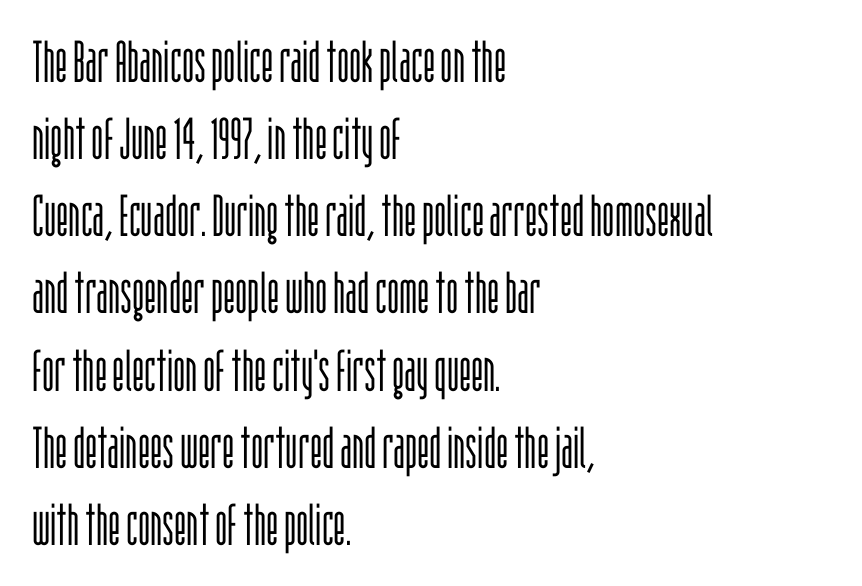
Q: Is the text bold? A: No.
Q: Is the text italic (slanted)? A: No, it is upright.
Q: Is the typeface a serif or a sans-serif typeface? A: Sans-serif.
Q: Is the text underlined? A: No.
Q: How is the paragraph aligned? A: Left-aligned.
Q: Is the spacing between letters normal or unusually wide? A: Normal.
Q: Is the spacing between lines tight, normal or loose? A: Normal.
Q: Width (condensed, normal, or wide)? A: Condensed.
Q: Stroke contrast? A: Low.
Q: x-height? A: Large.
Q: Monospaced? A: No.
